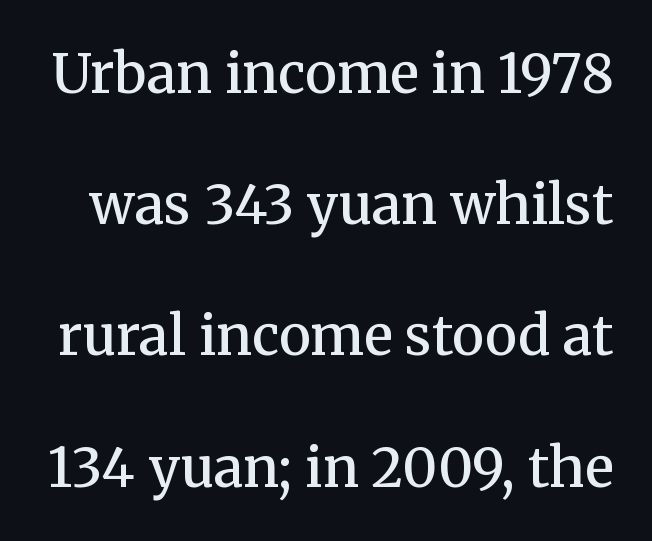
{"serif": "yes", "italic": "no", "bold": "semi", "weight": "semibold", "width": "normal", "stroke_contrast": "medium", "x_height": "medium", "monospaced": "no", "underline": "no", "line_spacing": "loose", "line_spacing_ratio": 2.43, "letter_spacing": "normal", "letter_spacing_em": 0.0, "glyph_px": 54}
